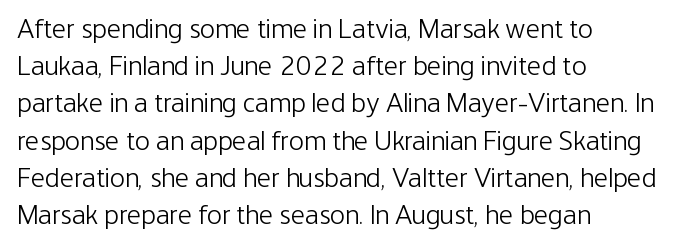
The image shows 28 px light, condensed sans-serif type, upright; set left-aligned, normal line spacing (1.33x), normal letter spacing, not underlined; low stroke contrast and a medium x-height.
